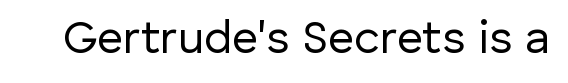
Q: Is the text bold? A: No.
Q: Is the text italic (slanted)? A: No, it is upright.
Q: Is the typeface a serif or a sans-serif typeface? A: Sans-serif.
Q: Is the text underlined? A: No.
Q: Is the spacing between letters normal or unusually wide? A: Normal.
Q: Width (condensed, normal, or wide)? A: Normal.
Q: Stroke contrast? A: Low.
Q: x-height? A: Medium.
Q: Monospaced? A: No.
